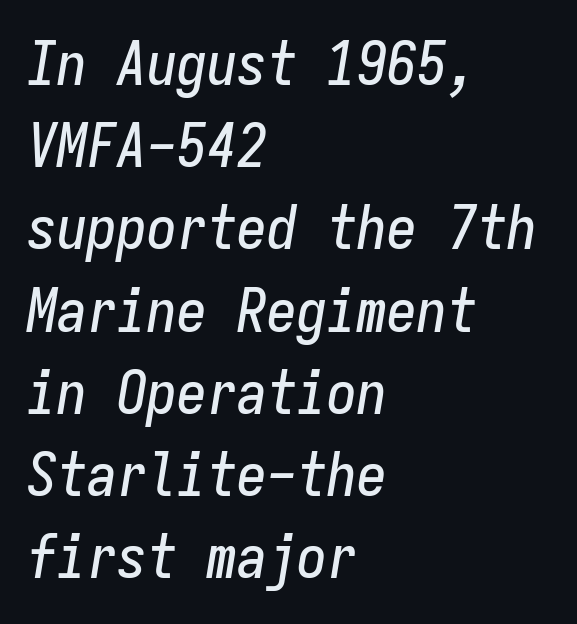
Observe the lean: these are italic letterforms. The typesetter chose a ragged-right arrangement here. Letter spacing: default. This sample has the even, mechanical cadence of fixed-width lettering.
